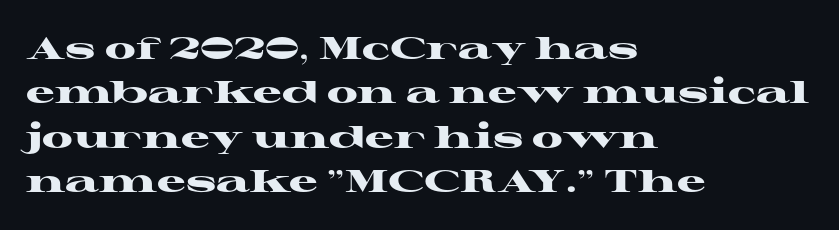
The image shows 32 px heavy, wide serif type, upright; set left-aligned, normal line spacing (1.39x), normal letter spacing, not underlined; high stroke contrast and a medium x-height.
